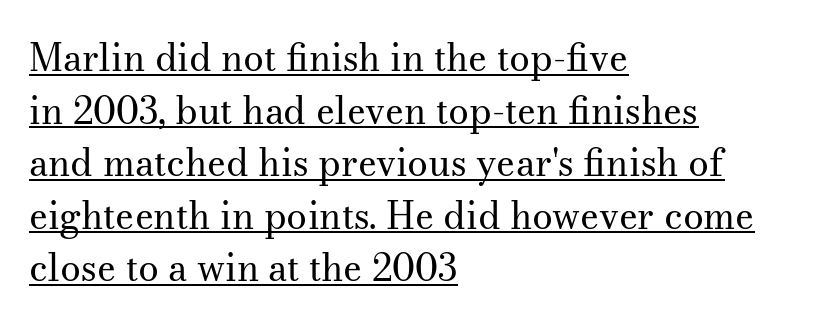
Q: Is the text bold? A: No.
Q: Is the text italic (slanted)? A: No, it is upright.
Q: Is the typeface a serif or a sans-serif typeface? A: Serif.
Q: Is the text underlined? A: Yes.
Q: How is the paragraph aligned? A: Left-aligned.
Q: Is the spacing between letters normal or unusually wide? A: Normal.
Q: Is the spacing between lines tight, normal or loose? A: Normal.
Q: Width (condensed, normal, or wide)? A: Normal.
Q: Stroke contrast? A: Medium.
Q: x-height? A: Small.
Q: Monospaced? A: No.
